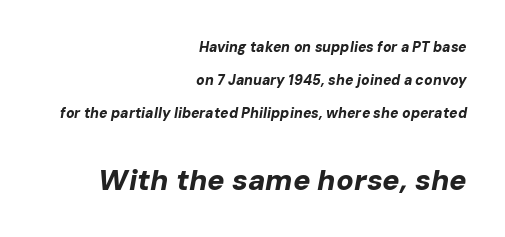
{"italic": "yes", "lean": "right", "slant_degrees": 10, "bold": "yes", "weight": "bold", "width": "normal", "stroke_contrast": "low", "x_height": "medium", "monospaced": "no", "underline": "no", "align": "right", "line_spacing": "loose", "line_spacing_ratio": 2.37, "letter_spacing": "normal", "letter_spacing_em": 0.0, "larger_block": "second", "size_ratio": 2.07, "glyph_px": 29}
